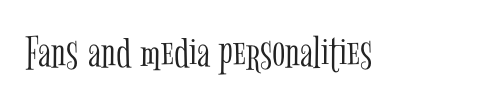
The glyphs in this specimen are seriffed. Varying glyph widths throughout — classic text-font behaviour. Quick note: not italic, upright. Stem width sits at or under what a default text font uses.
